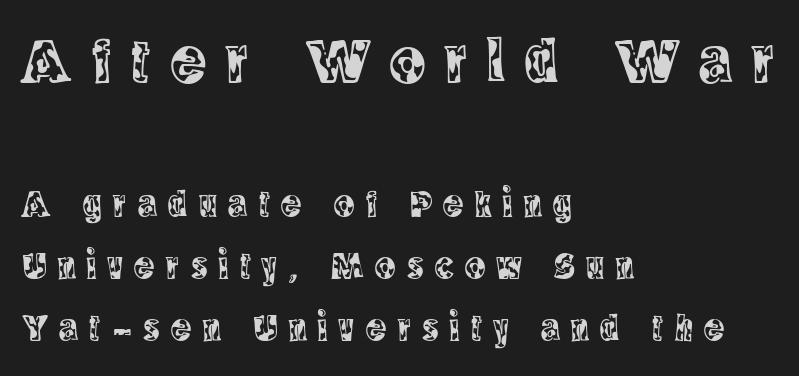
Alignment: flush left. This is roman type, the default non-slanted kind. The specimen omits any rule beneath the text block's lines. Honestly, the letter spacing is so wide it's the main thing you notice. The passage shown is typeset with a serif family. Spacing verdict: proportional, widths tailored to each character.
